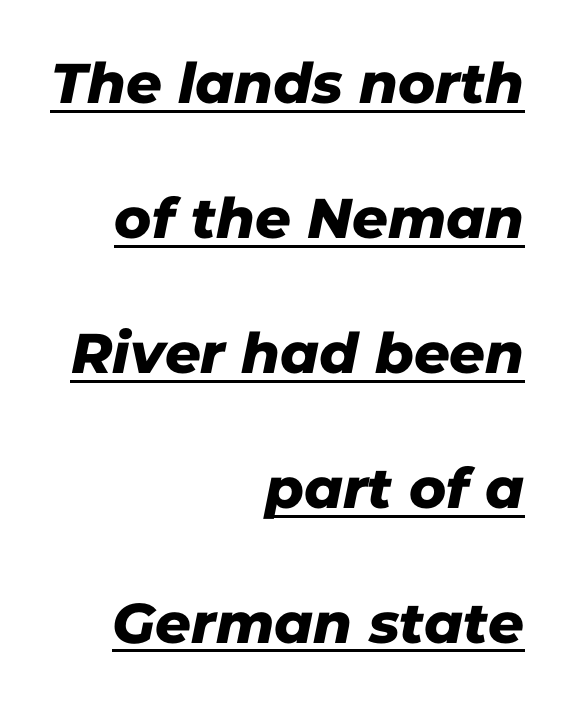
The image shows 56 px sans-serif type; set right-aligned, loose line spacing (2.41x), normal letter spacing, underlined; low stroke contrast and a medium x-height.
